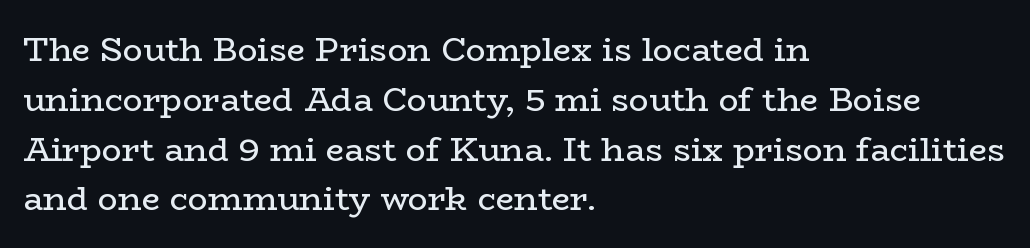
Q: Is the text bold? A: No.
Q: Is the text italic (slanted)? A: No, it is upright.
Q: Is the typeface a serif or a sans-serif typeface? A: Serif.
Q: Is the text underlined? A: No.
Q: How is the paragraph aligned? A: Left-aligned.
Q: Is the spacing between letters normal or unusually wide? A: Normal.
Q: Is the spacing between lines tight, normal or loose? A: Normal.
Q: Width (condensed, normal, or wide)? A: Wide.
Q: Stroke contrast? A: Low.
Q: x-height? A: Medium.
Q: Monospaced? A: No.
